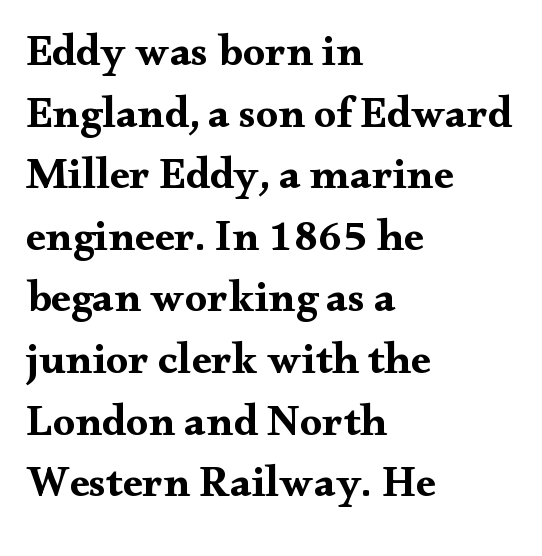
The image shows 44 px bold, wide serif type, upright; set left-aligned, normal line spacing (1.4x), normal letter spacing, not underlined; medium stroke contrast and a small x-height.
